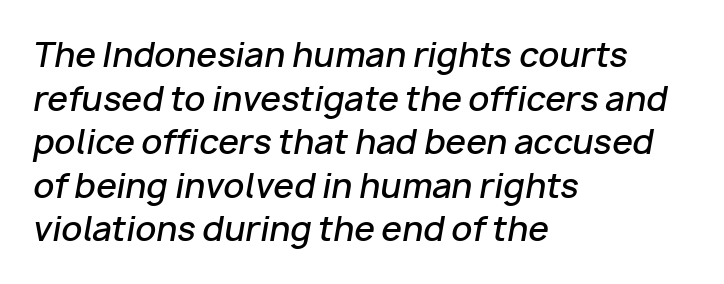
The image shows 33 px semibold type, italic (leaning right); set left-aligned, normal line spacing (1.32x), normal letter spacing, not underlined; low stroke contrast and a medium x-height.
